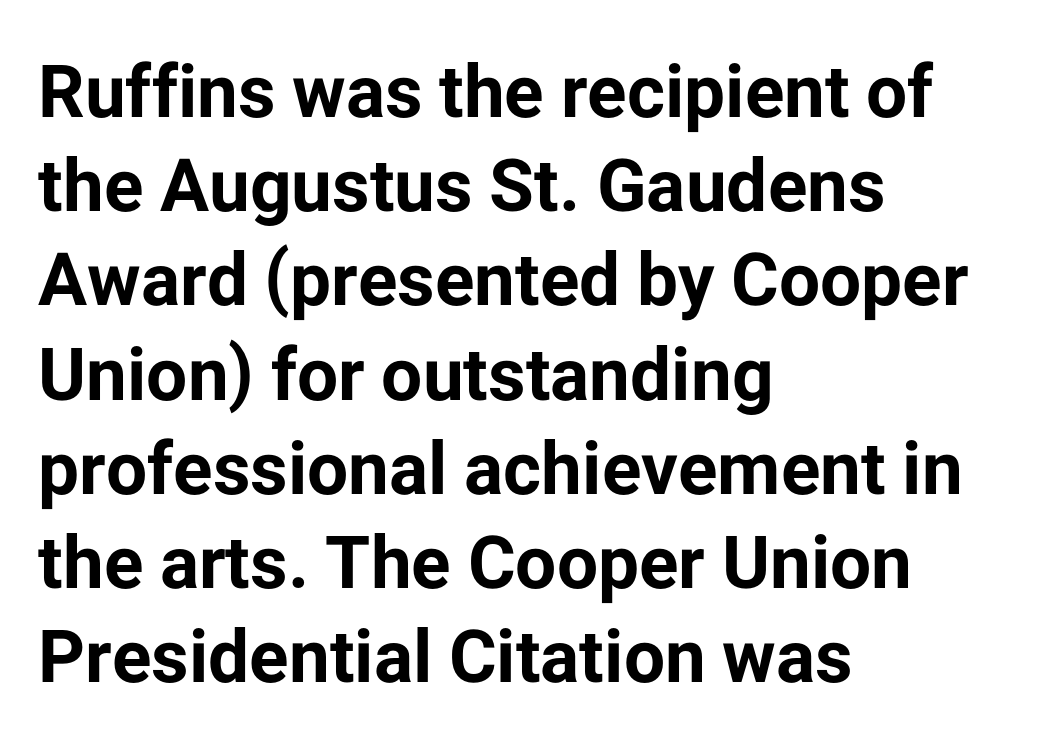
The image shows 73 px bold sans-serif type, upright; set left-aligned, normal line spacing (1.29x), normal letter spacing, not underlined; low stroke contrast and a medium x-height.
